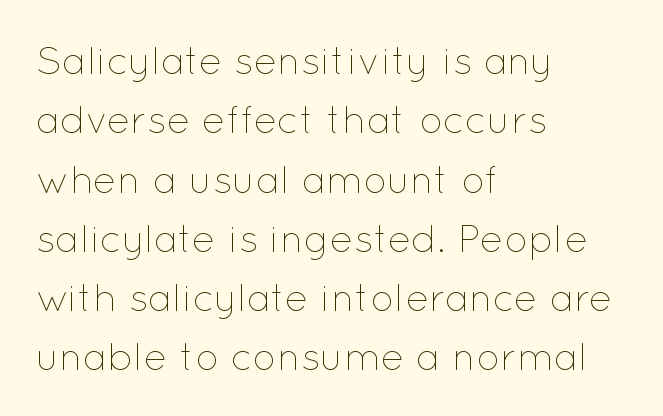
{"italic": "no", "bold": "no", "weight": "thin", "width": "normal", "stroke_contrast": "low", "x_height": "medium", "monospaced": "no", "underline": "no", "align": "left", "line_spacing": "normal", "line_spacing_ratio": 1.52, "letter_spacing": "normal", "letter_spacing_em": 0.0, "glyph_px": 39}
